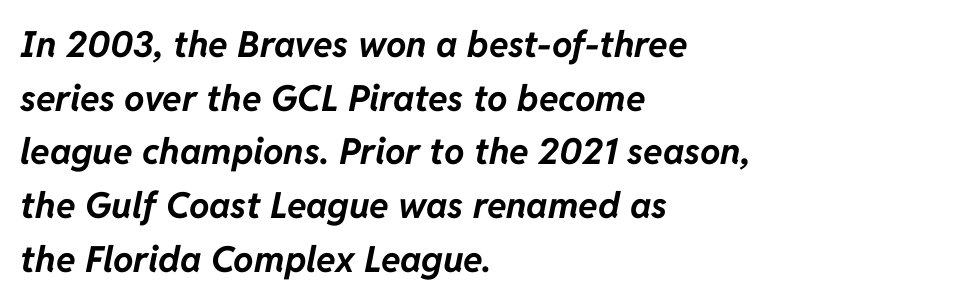
Q: Is the text bold? A: Yes.
Q: Is the text italic (slanted)? A: Yes, it leans right by about 11 degrees.
Q: Is the text underlined? A: No.
Q: How is the paragraph aligned? A: Left-aligned.
Q: Is the spacing between letters normal or unusually wide? A: Normal.
Q: Is the spacing between lines tight, normal or loose? A: Normal.
Q: Width (condensed, normal, or wide)? A: Normal.
Q: Stroke contrast? A: Low.
Q: x-height? A: Medium.
Q: Monospaced? A: No.
